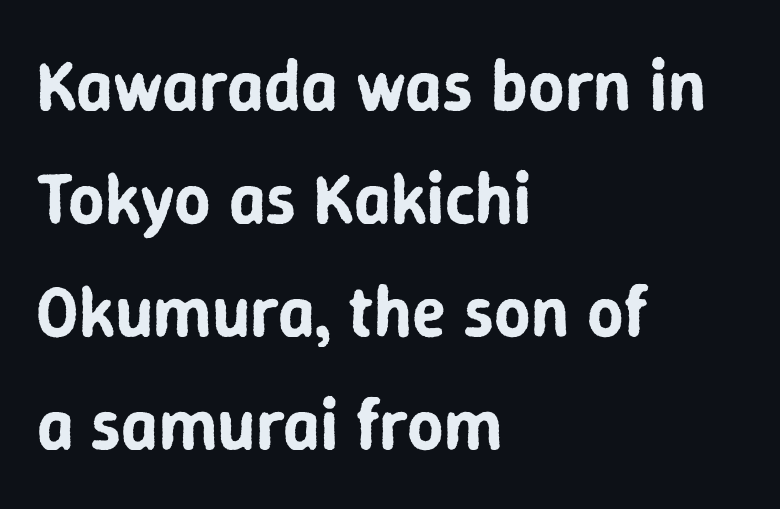
{"serif": "no", "italic": "no", "width": "normal", "stroke_contrast": "low", "x_height": "medium", "monospaced": "no", "underline": "no", "align": "left", "line_spacing": "normal", "line_spacing_ratio": 1.59, "letter_spacing": "normal", "letter_spacing_em": 0.0, "glyph_px": 71}
